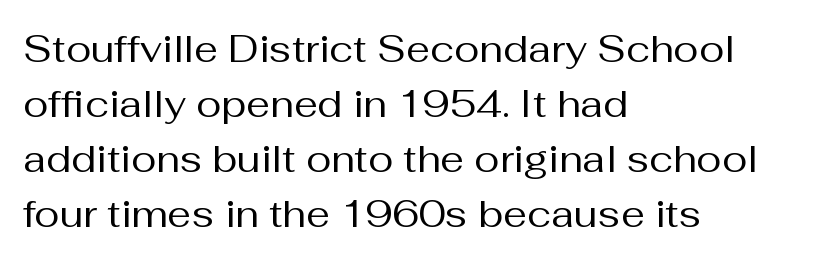
{"serif": "no", "italic": "no", "bold": "no", "weight": "regular", "width": "normal", "stroke_contrast": "medium", "x_height": "medium", "monospaced": "no", "underline": "no", "align": "left", "line_spacing": "normal", "line_spacing_ratio": 1.45, "letter_spacing": "normal", "letter_spacing_em": 0.0, "glyph_px": 38}
